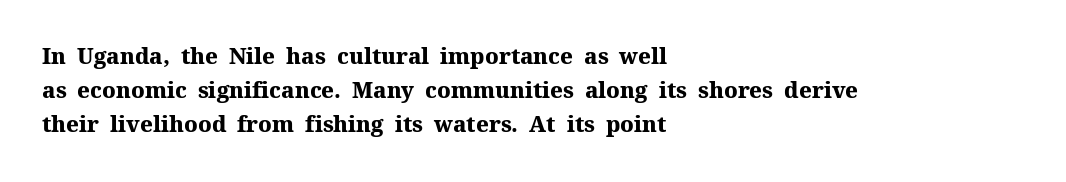
Underline: absent. Default kerning and tracking; the words read as compact shapes. Successive baselines arrive at the customary interval. You can tell it's not italic because the verticals are truly vertical. One-word summary of the alignment: left. These lines carry a lot of weight — the face is fully bold.
